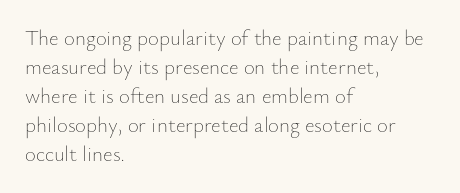
The image shows 21 px text type, upright; set left-aligned, normal line spacing (1.38x), normal letter spacing, not underlined.
